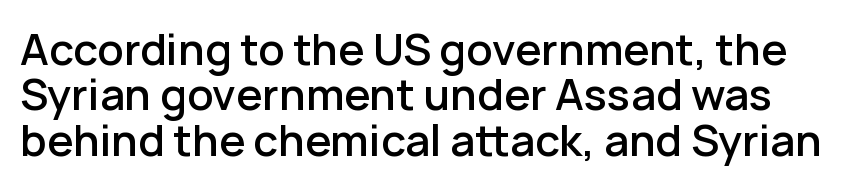
The designer went with a sans here, leaving each stem footless. Stroke thickness is moderately raised; the sample reads as semibold. Varying glyph widths throughout — classic text-font behaviour. The rendering keeps characters at their native spacing. The type sits square on the baseline with zero lean. This block would grow much taller if given ordinary leading; it's compressed now.
